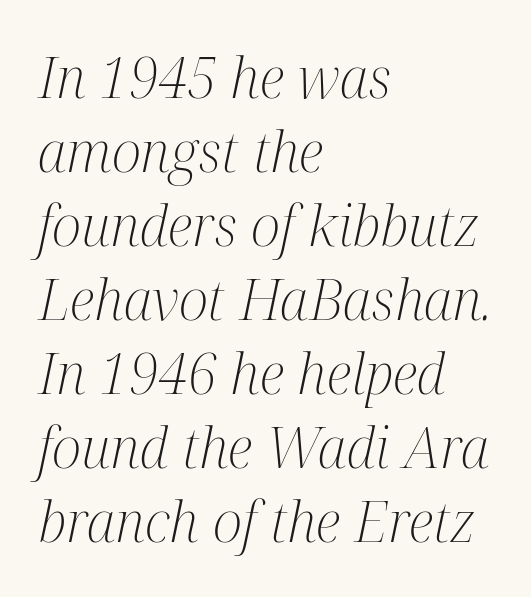
The image shows 56 px light, condensed serif type, italic (leaning right); set left-aligned, normal line spacing (1.32x), normal letter spacing, not underlined; medium stroke contrast and a medium x-height.
